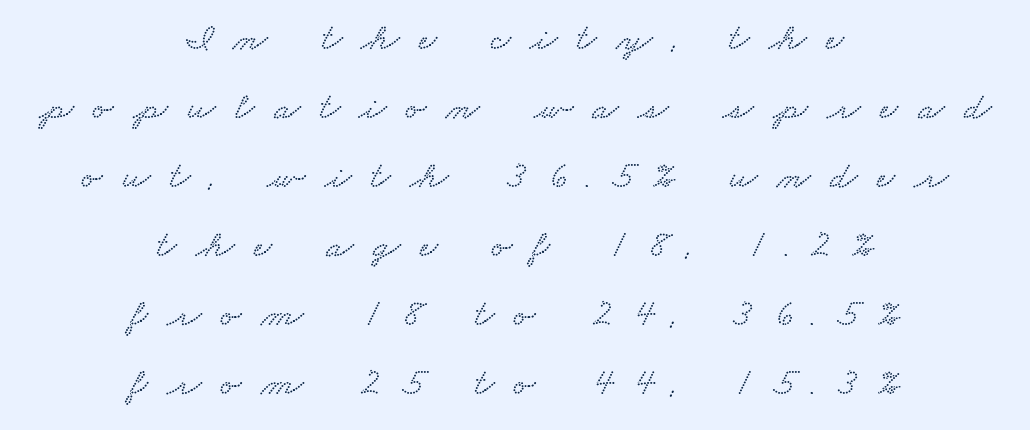
Q: Is the text underlined? A: No.
Q: How is the paragraph aligned? A: Centered.
Q: Is the spacing between letters normal or unusually wide? A: Unusually wide.
Q: Width (condensed, normal, or wide)? A: Wide.
Q: Stroke contrast? A: Low.
Q: x-height? A: Small.
Q: Monospaced? A: No.
